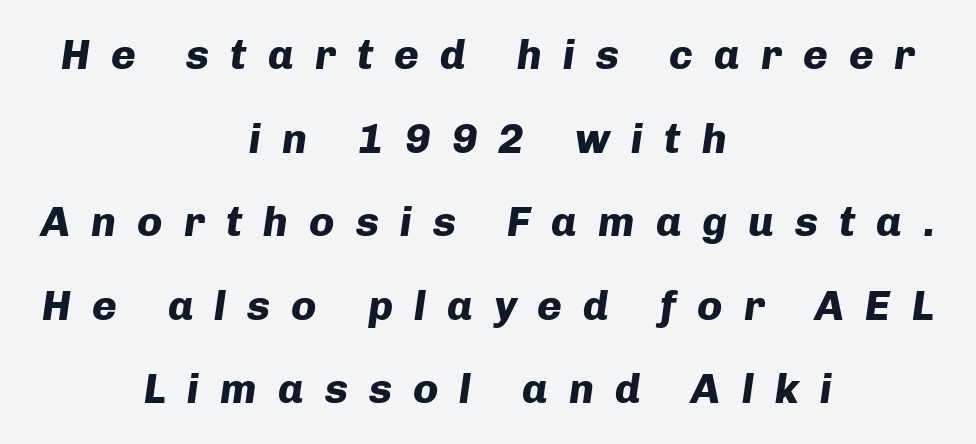
The space beneath each line is pristine and unruled. Looks like regular typesetting: each glyph gets only the width it needs. Widely set lines give the paragraph a tall, airy silhouette. These lines were composed using italics. These lines are centered, leaving both edges ragged. Each word looks stretched out because of the extra space between its letters.
